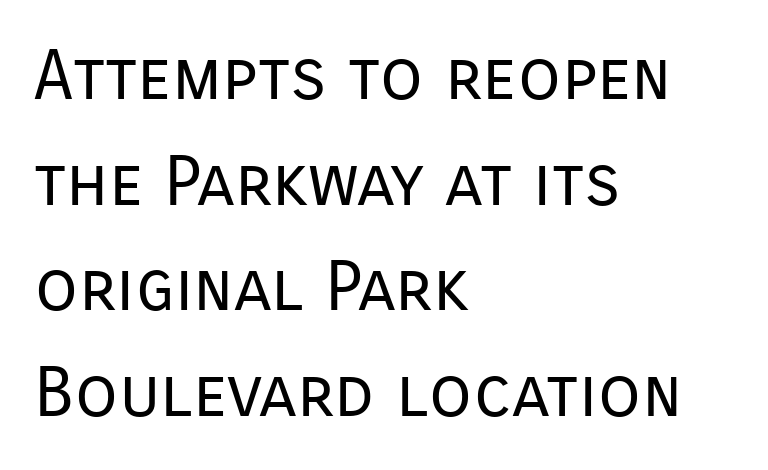
{"serif": "no", "italic": "no", "bold": "no", "weight": "regular", "width": "normal", "stroke_contrast": "low", "x_height": "medium", "monospaced": "no", "underline": "no", "align": "left", "line_spacing": "normal", "line_spacing_ratio": 1.51, "letter_spacing": "normal", "letter_spacing_em": 0.0, "glyph_px": 70}
